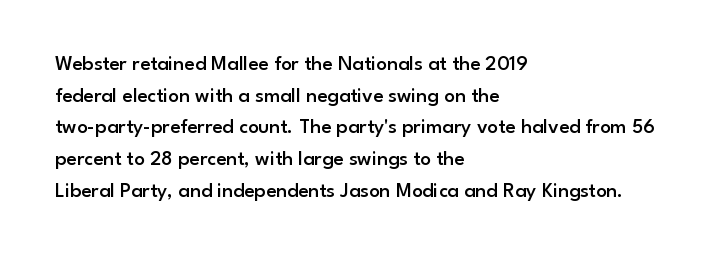
The image shows 21 px text type, upright; set left-aligned, normal line spacing (1.51x), normal letter spacing, not underlined.
